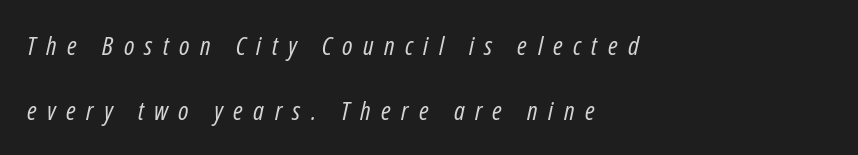
Q: Is the text bold? A: No.
Q: Is the text italic (slanted)? A: Yes, it leans right by about 12 degrees.
Q: Is the text underlined? A: No.
Q: How is the paragraph aligned? A: Left-aligned.
Q: Is the spacing between letters normal or unusually wide? A: Unusually wide.
Q: Is the spacing between lines tight, normal or loose? A: Loose.
